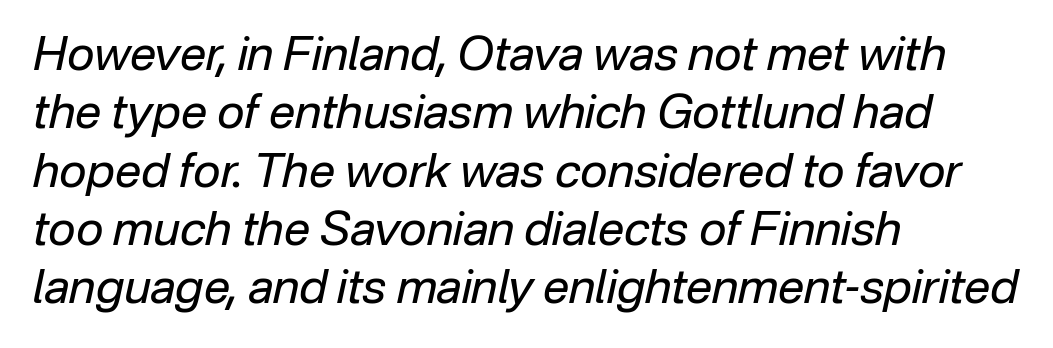
This rendering uses left alignment, leaving the right contour irregular. A light-to-regular cut is what we see here. The whole block is typeset with a tilt. Inter-character spacing is left at the font's built-in metrics. Think of a printed novel: that variable character pitch is what you see here.
